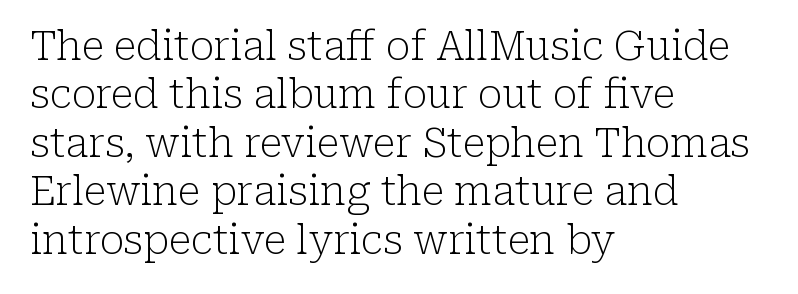
Q: Is the text bold? A: No.
Q: Is the text italic (slanted)? A: No, it is upright.
Q: Is the typeface a serif or a sans-serif typeface? A: Serif.
Q: Is the text underlined? A: No.
Q: How is the paragraph aligned? A: Left-aligned.
Q: Is the spacing between letters normal or unusually wide? A: Normal.
Q: Width (condensed, normal, or wide)? A: Normal.
Q: Stroke contrast? A: Low.
Q: x-height? A: Medium.
Q: Monospaced? A: No.
